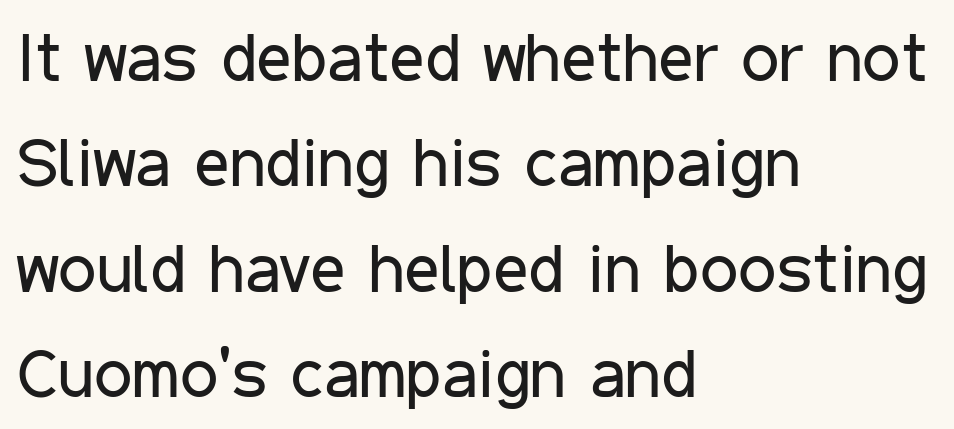
Looks like regular typesetting: each glyph gets only the width it needs. The passage shown is typeset with a sans-serif family. The letterforms sit at book weight or below. A roman cut, with each character standing at attention.
